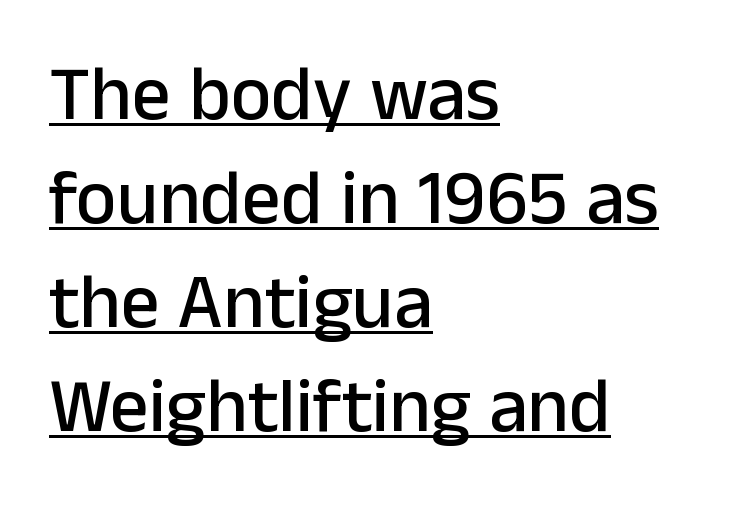
Q: Is the text italic (slanted)? A: No, it is upright.
Q: Is the typeface a serif or a sans-serif typeface? A: Sans-serif.
Q: Is the text underlined? A: Yes.
Q: How is the paragraph aligned? A: Left-aligned.
Q: Is the spacing between letters normal or unusually wide? A: Normal.
Q: Is the spacing between lines tight, normal or loose? A: Normal.
Q: Width (condensed, normal, or wide)? A: Normal.
Q: Stroke contrast? A: Low.
Q: x-height? A: Medium.
Q: Monospaced? A: No.
